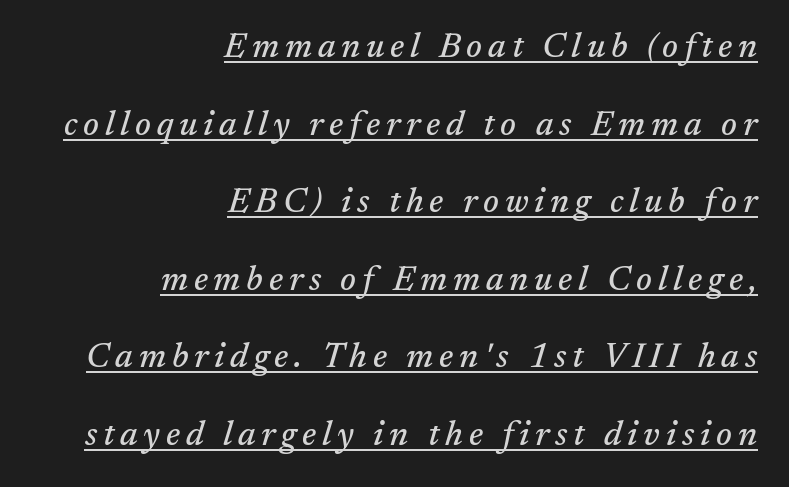
The glyphs look as if they've been sheared to an angle. Character widths vary here, with narrow letters taking less room than wide ones. Right-aligned paragraph, ragged on the left. Type style note: has serifs.
